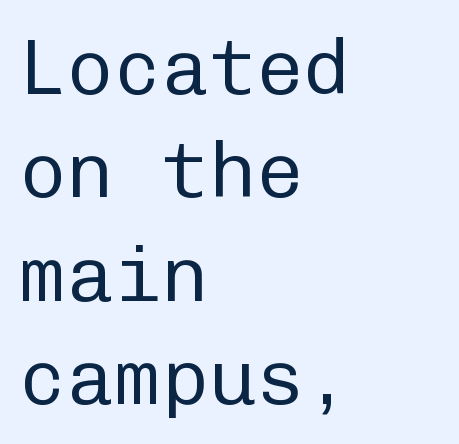
Compared with a centered layout, this one pins lines to the left instead. Characters follow at the spacing the type designer built in. Nothing heavy about these letters — not bold at all. Is this a fixed-width face? Yes — each glyph sits in an identical cell. Each row of text sits above clean, open space. In terms of letterform style, serifs are entirely absent.
